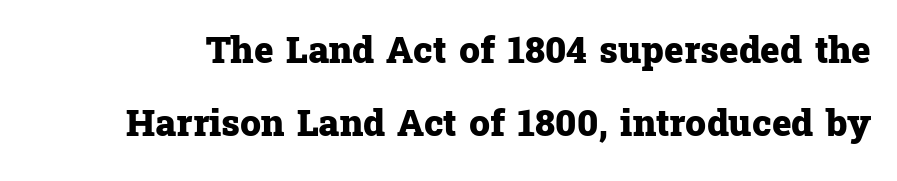
The image shows 37 px heavy serif type, upright; set loose line spacing (1.97x), normal letter spacing, not underlined; low stroke contrast and a medium x-height.
